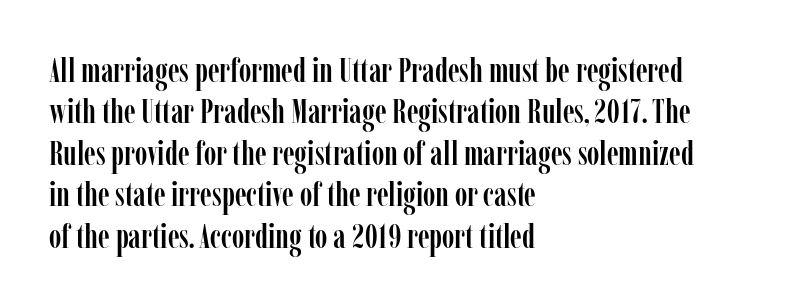
Q: Is the text italic (slanted)? A: No, it is upright.
Q: Is the typeface a serif or a sans-serif typeface? A: Serif.
Q: Is the text underlined? A: No.
Q: How is the paragraph aligned? A: Left-aligned.
Q: Is the spacing between letters normal or unusually wide? A: Normal.
Q: Width (condensed, normal, or wide)? A: Condensed.
Q: Stroke contrast? A: Low.
Q: x-height? A: Medium.
Q: Monospaced? A: No.
